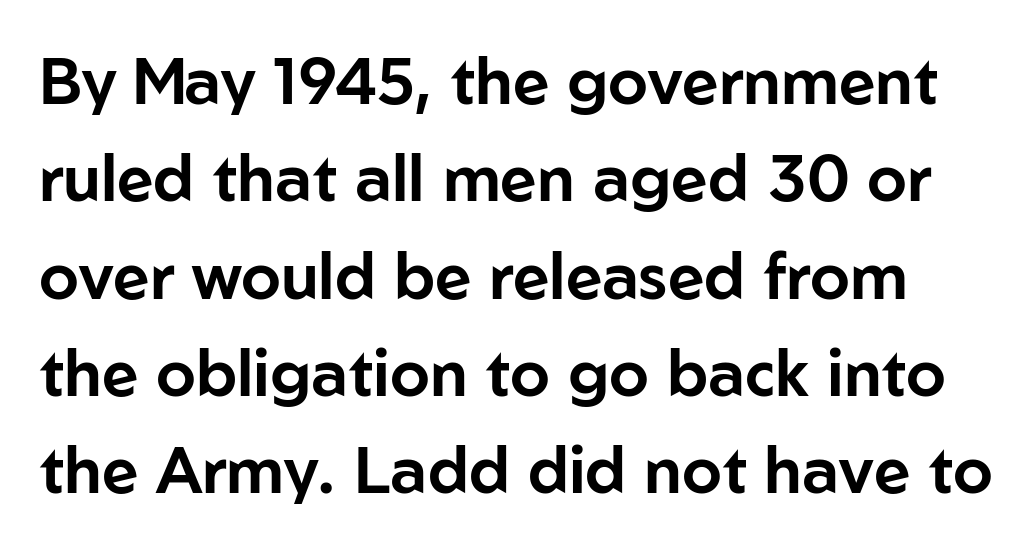
The image shows 64 px sans-serif type, upright; set normal line spacing (1.52x), normal letter spacing, not underlined; low stroke contrast and a medium x-height.
